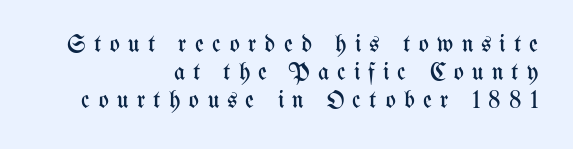
Characters remain perfectly vertical along every line. The foot of each line stays bare and open. The lines are quadded right. This rendering widens character spacing well past its baseline value. Stems and bowls with no extra thickness — not bold.
